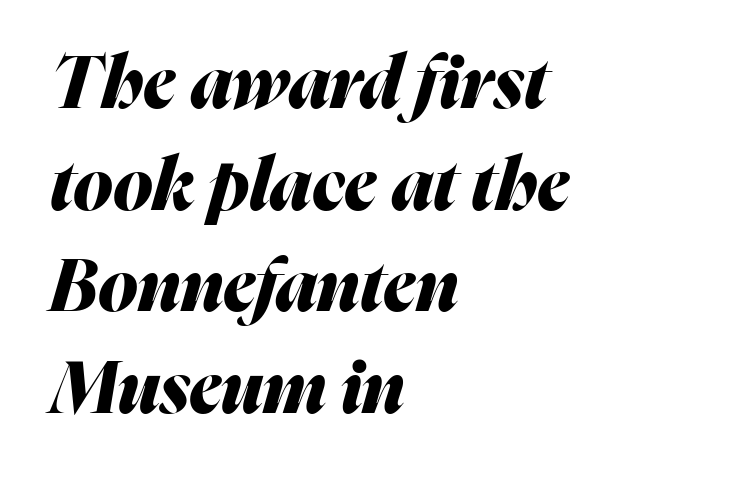
Q: Is the text bold? A: Yes.
Q: Is the text italic (slanted)? A: Yes, it leans right by about 16 degrees.
Q: Is the text underlined? A: No.
Q: How is the paragraph aligned? A: Left-aligned.
Q: Is the spacing between letters normal or unusually wide? A: Normal.
Q: Is the spacing between lines tight, normal or loose? A: Normal.
Q: Width (condensed, normal, or wide)? A: Normal.
Q: Stroke contrast? A: Medium.
Q: x-height? A: Medium.
Q: Monospaced? A: No.
